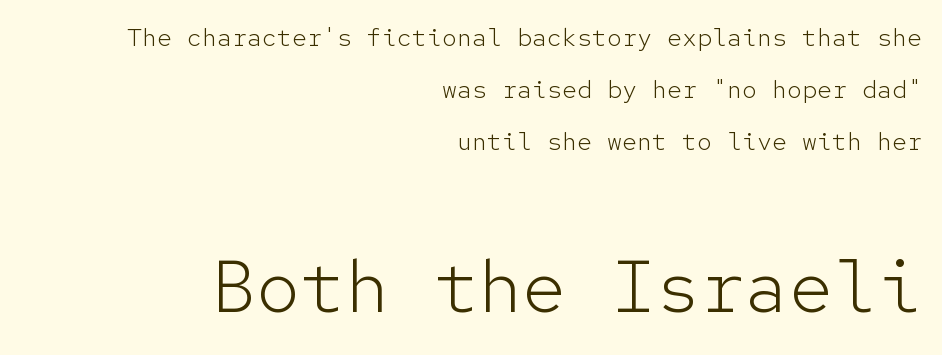
{"serif": "no", "italic": "no", "bold": "no", "weight": "light", "width": "normal", "stroke_contrast": "low", "x_height": "medium", "monospaced": "yes", "underline": "no", "align": "right", "line_spacing": "loose", "line_spacing_ratio": 2.09, "letter_spacing": "normal", "letter_spacing_em": 0.0, "larger_block": "second", "size_ratio": 2.96, "glyph_px": 74}
